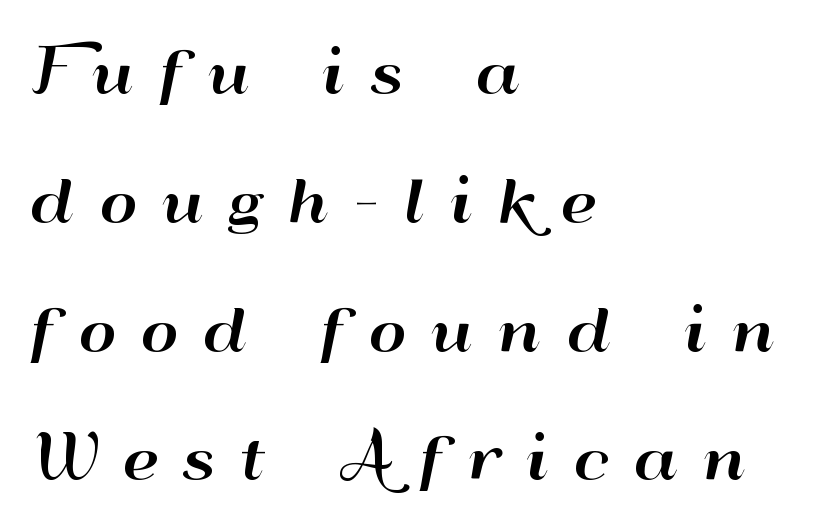
The image shows 58 px wide sans-serif type; set left-aligned, loose line spacing (2.22x), unusually wide letter spacing (+0.43 em), not underlined; high stroke contrast and a small x-height.
